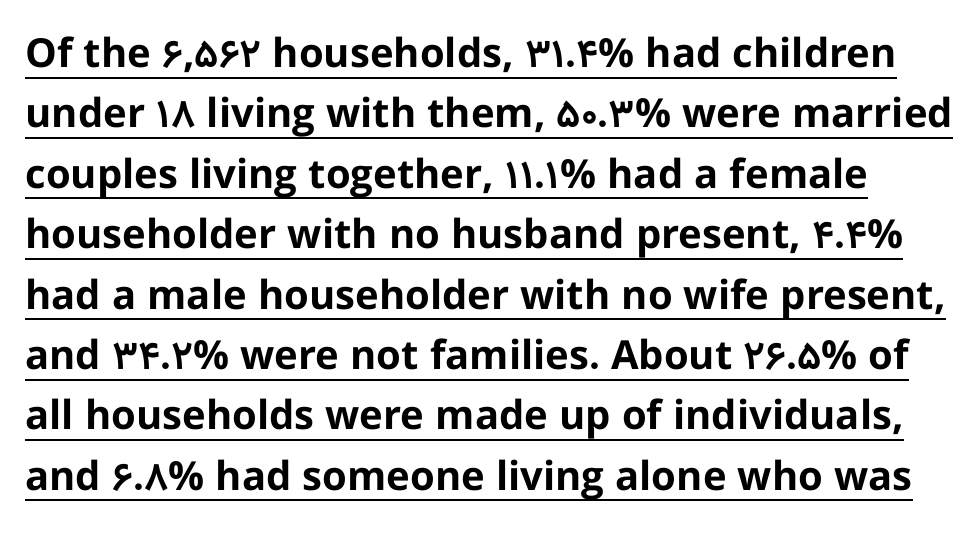
The image shows 40 px bold sans-serif type, upright; set normal line spacing (1.51x), normal letter spacing, underlined; low stroke contrast and a medium x-height.
